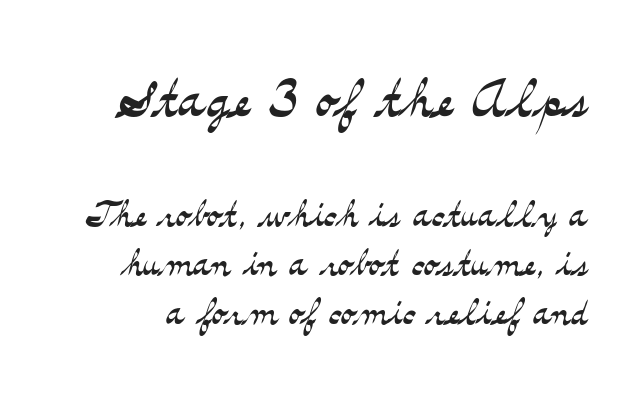
The image shows 73 px light, wide serif type; set tight line spacing (1.0x), normal letter spacing, not underlined; the first (top) block is 1.49x larger; medium stroke contrast and a small x-height.
